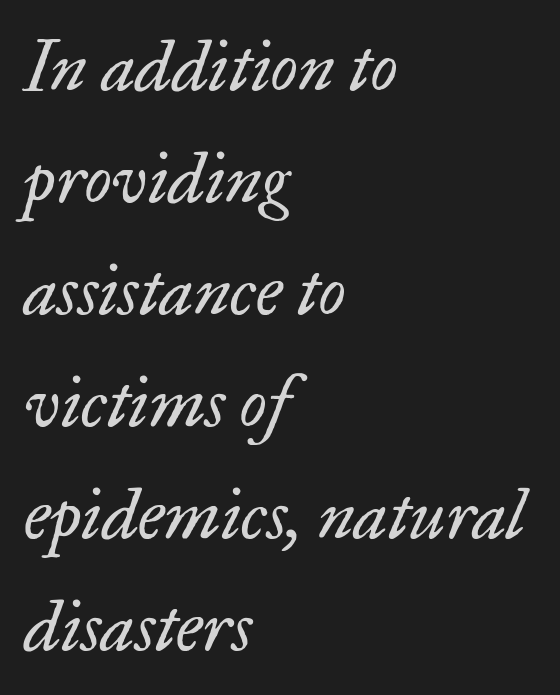
{"serif": "yes", "italic": "yes", "lean": "right", "slant_degrees": 17, "bold": "no", "weight": "regular", "width": "normal", "stroke_contrast": "low", "x_height": "small", "monospaced": "no", "underline": "no", "align": "left", "line_spacing": "normal", "line_spacing_ratio": 1.6, "letter_spacing": "normal", "letter_spacing_em": 0.0, "glyph_px": 70}
